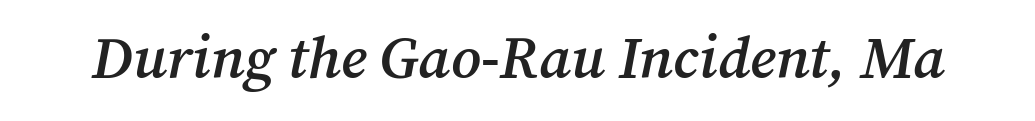
The image shows 59 px semibold serif type, italic (leaning right); set normal letter spacing, not underlined; medium stroke contrast and a medium x-height.
